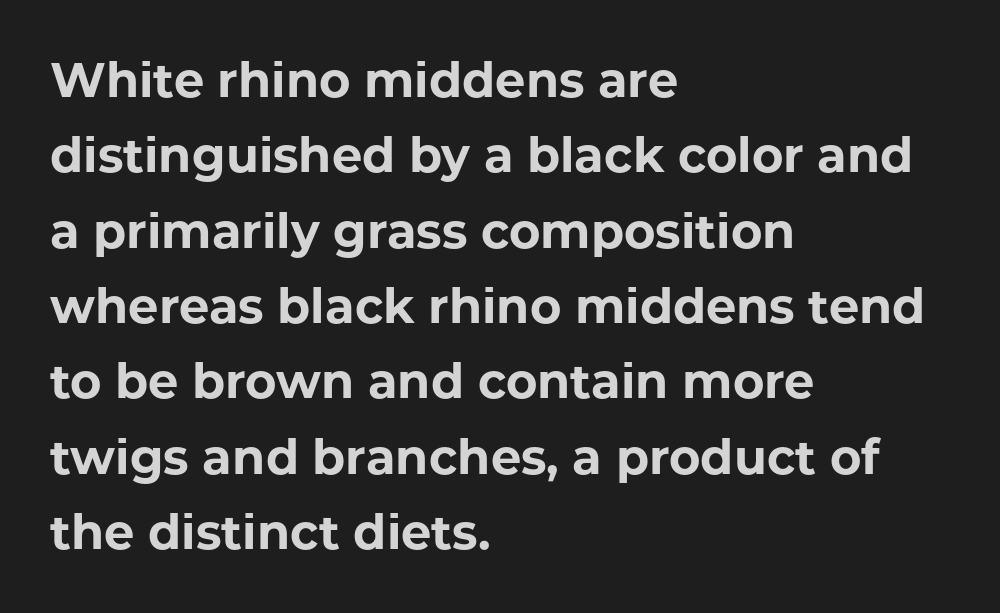
Is the letter spacing exaggerated? No — it looks like the ordinary default. The characters display no serif detailing; their extremities are plain. Has an underline been added? It has not. Here the designer chose a conventional face with non-uniform glyph widths.
